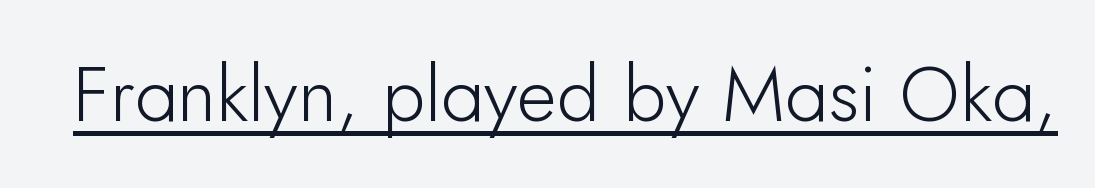
{"serif": "no", "italic": "no", "width": "normal", "stroke_contrast": "low", "x_height": "small", "monospaced": "no", "underline": "yes", "letter_spacing": "normal", "letter_spacing_em": 0.0, "glyph_px": 77}
